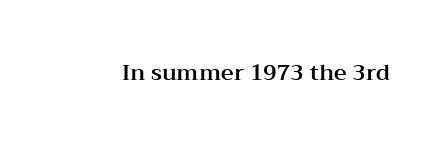
Q: Is the text italic (slanted)? A: No, it is upright.
Q: Is the text underlined? A: No.
Q: Is the spacing between letters normal or unusually wide? A: Normal.
